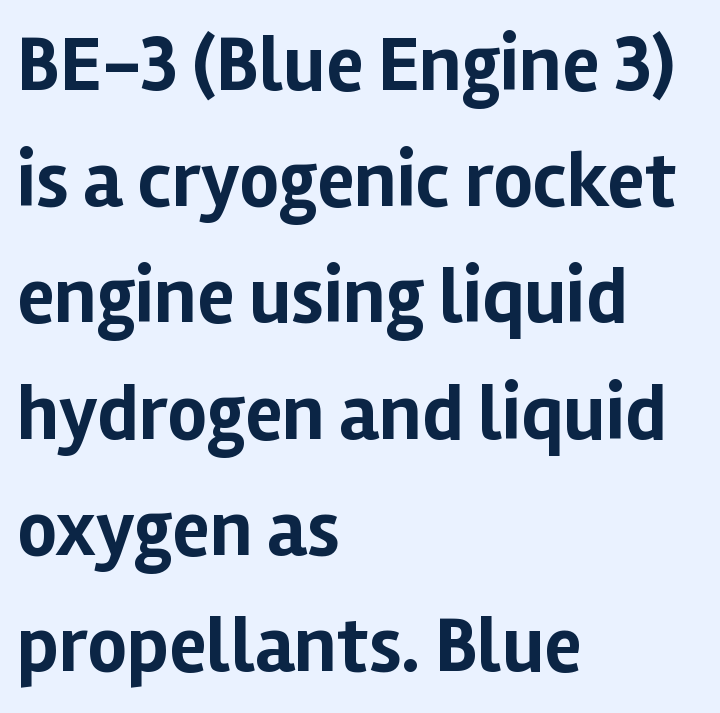
A dark, heavy texture on the line: the type is bold. The axis of the letterforms is exactly vertical. You can tell from the bare stems that sans-serif type was used. No extra tracking has been applied to these lines. Quick note: underline off. Compared with a centered layout, this one pins lines to the left instead.
